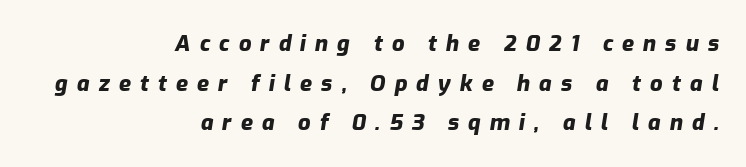
The image shows 22 px bold type, italic (leaning right); set right-aligned, line spacing 1.8x, unusually wide letter spacing (+0.41 em), not underlined.
